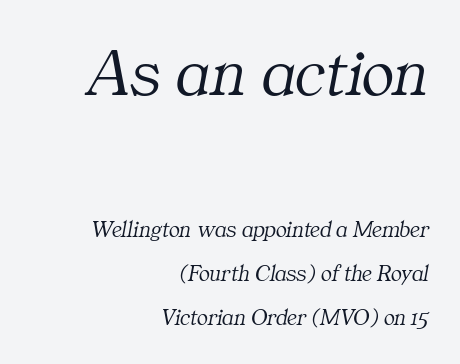
These lines are composed in type with serifs. Does the lettering tilt? It does — this is italic. Character size in the leading block exceeds that of the trailing block. Line ends are locked; line starts wander.
